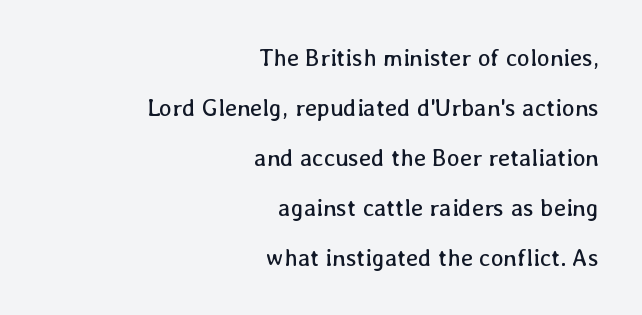
{"italic": "no", "bold": "no", "underline": "no", "align": "right", "line_spacing": "loose", "line_spacing_ratio": 2.08, "letter_spacing": "normal", "letter_spacing_em": 0.0, "glyph_px": 24}
